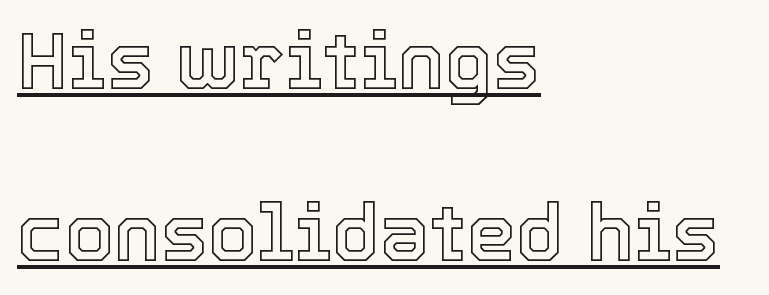
Default kerning and tracking; the words read as compact shapes. Ordinary non-slanted type is in use. Looks like regular typesetting: each glyph gets only the width it needs. Interline gaps are noticeably wide in this sample. The rag falls on the right side of this text block. The lettering is marked with a stroke running underneath it.
